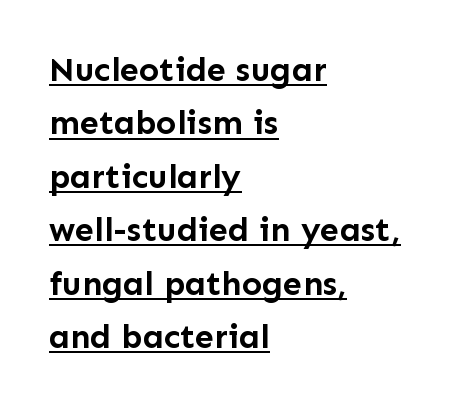
The image shows 34 px semibold sans-serif type, upright; set left-aligned, normal line spacing (1.57x), normal letter spacing, underlined; low stroke contrast and a medium x-height.
